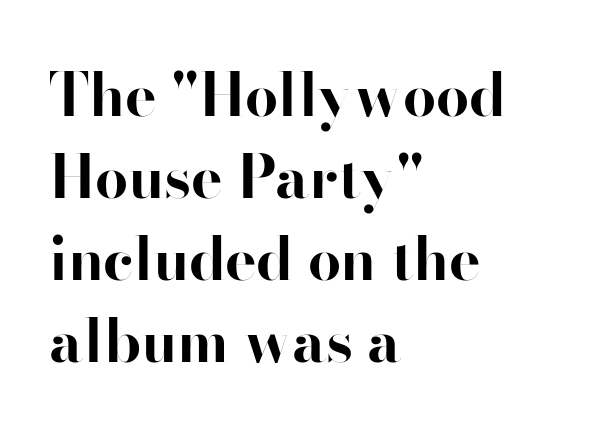
Pretty heavy lettering here — definitely bold. The characters display no serif detailing; their extremities are plain. The paragraph has a hard left edge and a soft right edge. Between one letter and the next there's only the usual sliver of space.
